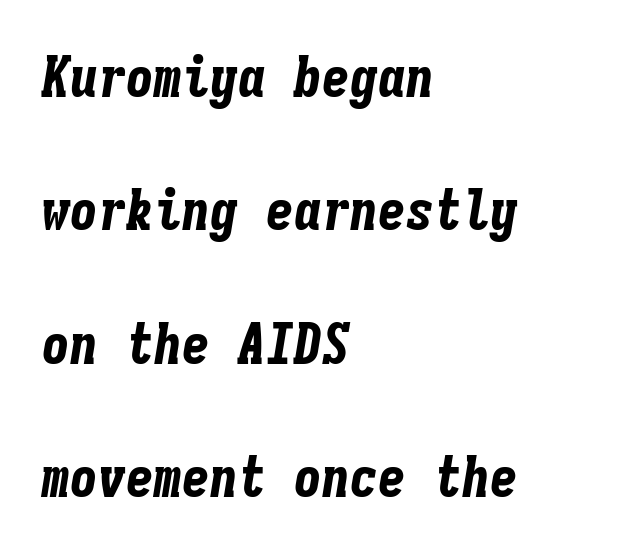
{"italic": "yes", "lean": "right", "slant_degrees": 9, "bold": "yes", "weight": "bold", "width": "condensed", "stroke_contrast": "low", "x_height": "medium", "monospaced": "yes", "underline": "no", "align": "left", "line_spacing": "loose", "line_spacing_ratio": 2.38, "letter_spacing": "normal", "letter_spacing_em": 0.0, "glyph_px": 56}
